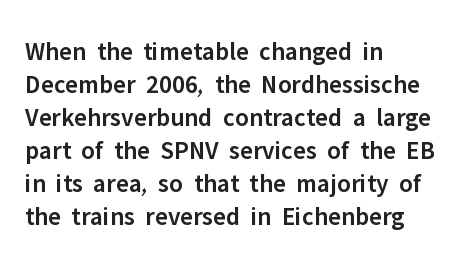
The image shows 26 px text type, upright; set left-aligned, normal line spacing (1.27x), normal letter spacing, not underlined.
